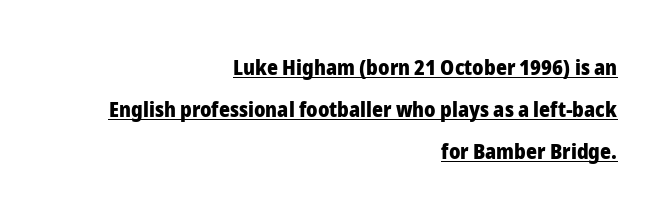
{"italic": "no", "bold": "yes", "underline": "yes", "align": "right", "line_spacing": "loose", "line_spacing_ratio": 2.01, "letter_spacing": "normal", "letter_spacing_em": 0.0, "glyph_px": 21}
